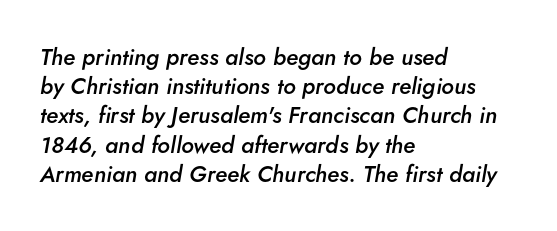
{"italic": "yes", "lean": "right", "slant_degrees": 5, "bold": "semi", "underline": "no", "align": "left", "line_spacing": "normal", "line_spacing_ratio": 1.27, "letter_spacing": "normal", "letter_spacing_em": 0.0, "glyph_px": 23}
